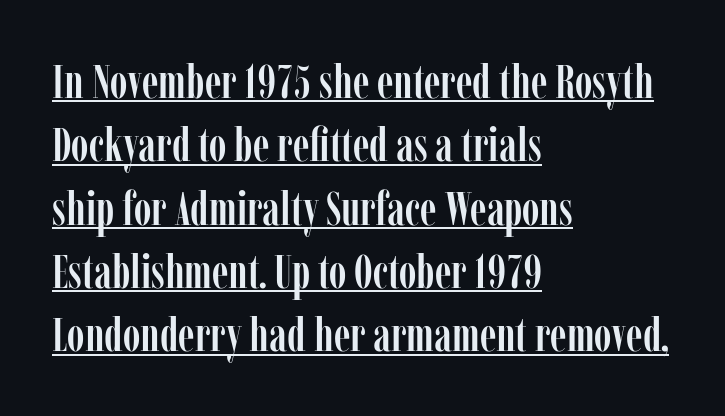
Inter-character spacing is left at the font's built-in metrics. The face used here is proportionally spaced, like ordinary book or web type. Line beginnings align vertically; line endings do not. This sample uses an upright cut, with every glyph sitting square on the baseline. What's the leading like? Ordinary, nothing unusual. Type style note: has serifs.
